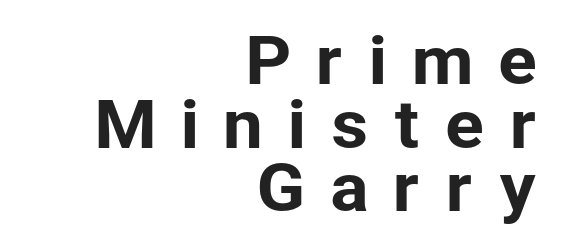
Notice how descenders almost collide with the ascenders below — that's tight leading. Check the space under the baseline: it is left empty. Glyph-to-glyph distance is far greater than everyday printed text. The text was rendered using a sans face with plain stroke endings. Here the designer chose a conventional face with non-uniform glyph widths.
